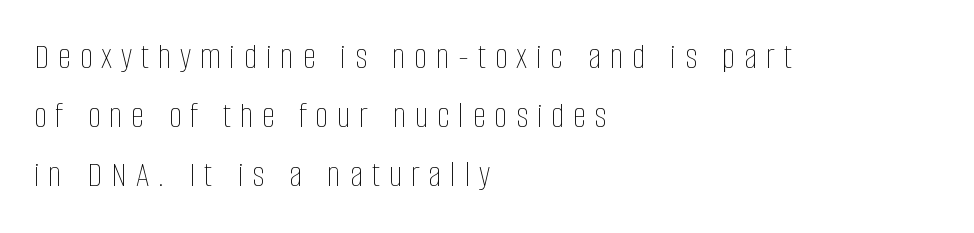
The lines are quadded left. Each word looks stretched out because of the extra space between its letters. The rendering uses a moderate line-height, typical for paragraphs. The words here are not underlined.
